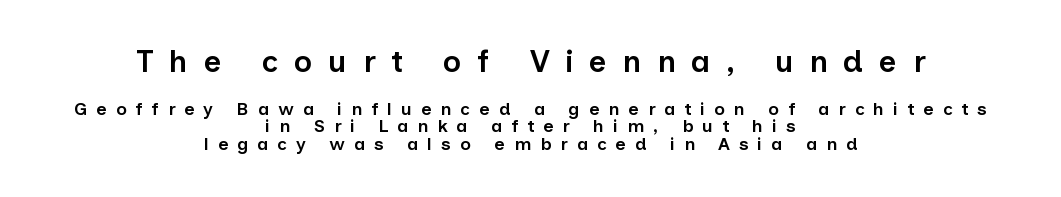
Q: Is the text bold? A: Semi-bold.
Q: Is the text italic (slanted)? A: No, it is upright.
Q: Is the typeface a serif or a sans-serif typeface? A: Sans-serif.
Q: Is the text underlined? A: No.
Q: How is the paragraph aligned? A: Centered.
Q: Is the spacing between letters normal or unusually wide? A: Unusually wide.
Q: Is the spacing between lines tight, normal or loose? A: Tight.
Q: Which block of text is set in a larger size, the first (top) or the second (bottom)? A: The first (top) one.
Q: Width (condensed, normal, or wide)? A: Normal.
Q: Stroke contrast? A: Low.
Q: x-height? A: Medium.
Q: Monospaced? A: No.
